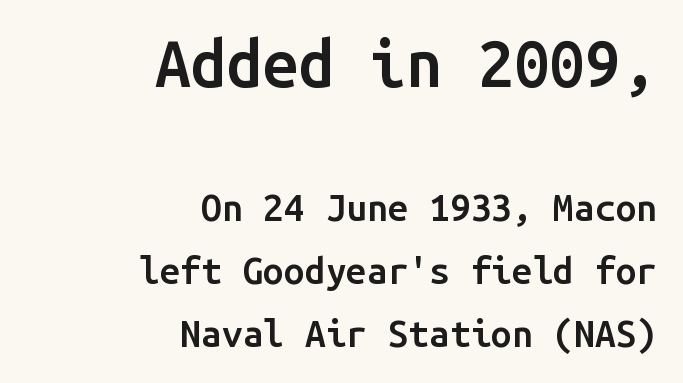
The string is rendered with underlining switched off. Spacing verdict: monospaced, one width for all characters. Compare the two chunks: the upper has the greater cap height. Does the type have serifs? No, each stem ends abruptly. The designer left line spacing at the default. Semibold letterforms, between regular and bold.
